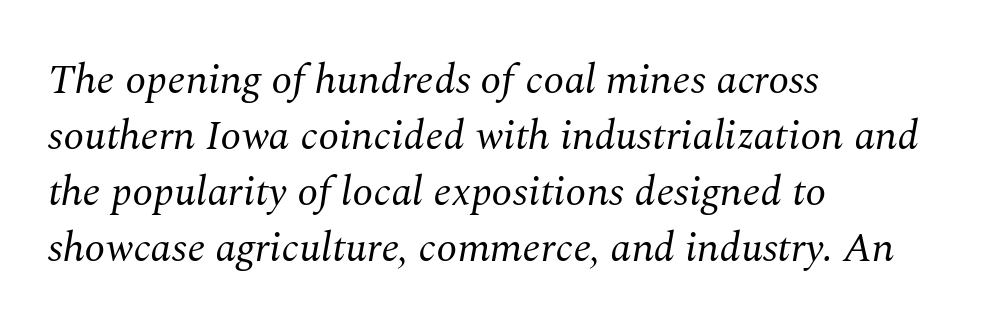
Yep, those are serifs on the letters. There's an unmistakable incline to the writing here. Words appear dense and cohesive because spacing is normal. The space between consecutive lines is moderate.
